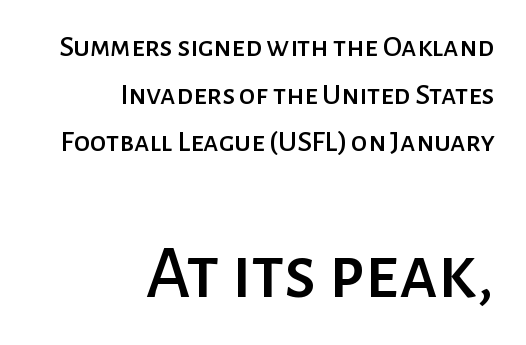
Q: Is the text italic (slanted)? A: No, it is upright.
Q: Is the typeface a serif or a sans-serif typeface? A: Sans-serif.
Q: Is the text underlined? A: No.
Q: How is the paragraph aligned? A: Right-aligned.
Q: Is the spacing between letters normal or unusually wide? A: Normal.
Q: Is the spacing between lines tight, normal or loose? A: Normal.
Q: Which block of text is set in a larger size, the first (top) or the second (bottom)? A: The second (bottom) one.
Q: Width (condensed, normal, or wide)? A: Normal.
Q: Stroke contrast? A: Low.
Q: x-height? A: Medium.
Q: Monospaced? A: No.
